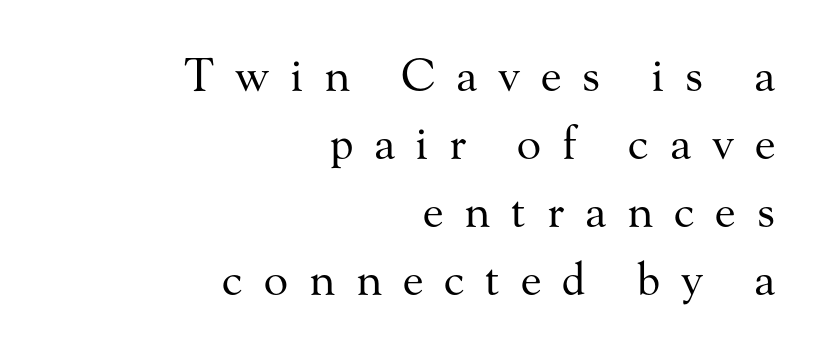
The image shows 45 px regular-weight serif type, upright; set right-aligned, normal line spacing (1.51x), unusually wide letter spacing (+0.46 em), not underlined; medium stroke contrast and a small x-height.
